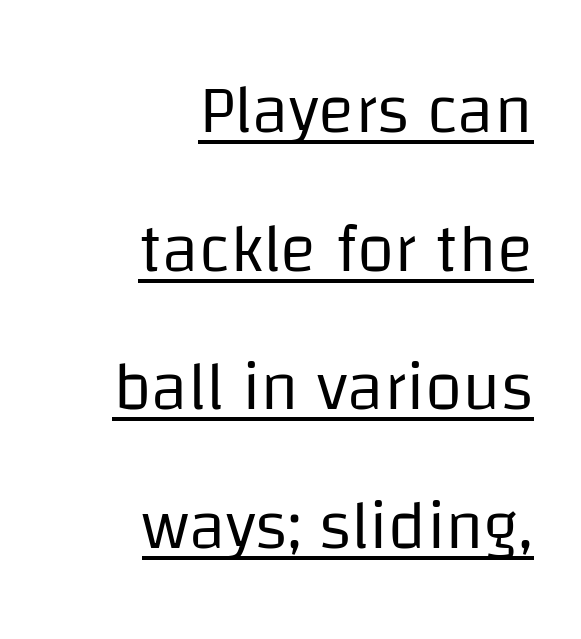
{"serif": "no", "italic": "no", "bold": "no", "weight": "regular", "width": "normal", "stroke_contrast": "low", "x_height": "large", "monospaced": "no", "underline": "yes", "align": "right", "line_spacing": "loose", "line_spacing_ratio": 2.04, "letter_spacing": "normal", "letter_spacing_em": 0.0, "glyph_px": 68}
